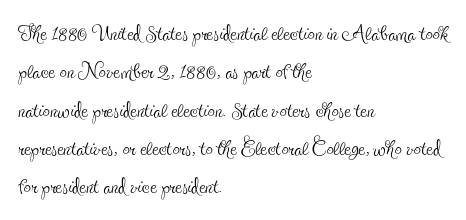
The image shows 29 px thin, condensed serif type; set left-aligned, normal line spacing (1.32x), normal letter spacing, not underlined; a small x-height.
